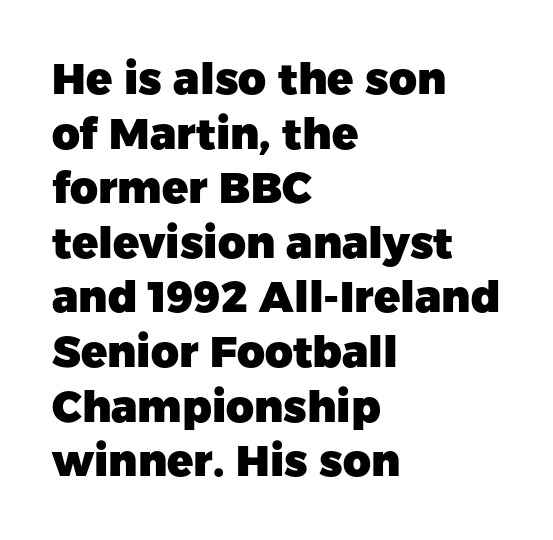
Stroke thickness is high; the sample reads as a true bold. Inter-character spacing is left at the font's built-in metrics. Is this a fixed-width face? No — the glyphs have proportional, varying widths. Nothing sits at the stroke ends, so this counts as sans-serif. Every stem runs plumb, perpendicular to the baseline.
